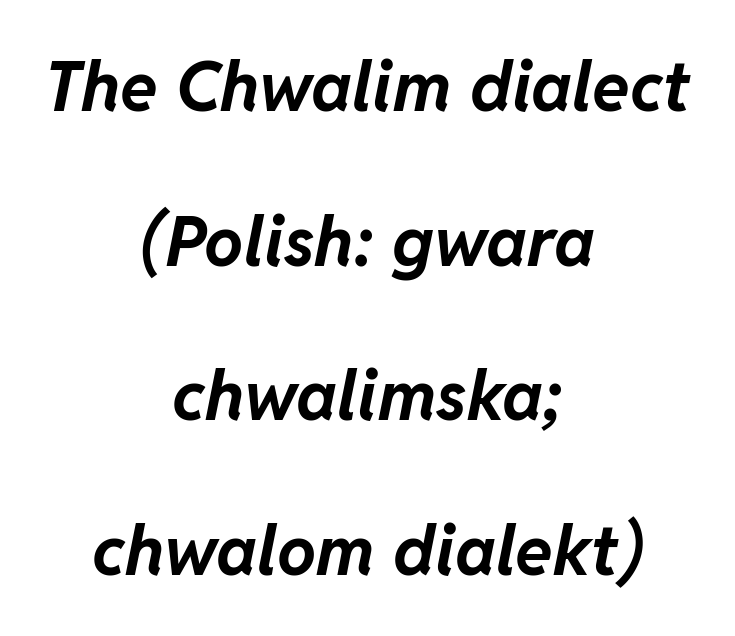
Q: Is the text bold? A: Yes.
Q: Is the text italic (slanted)? A: Yes, it leans right by about 11 degrees.
Q: Is the text underlined? A: No.
Q: How is the paragraph aligned? A: Centered.
Q: Is the spacing between letters normal or unusually wide? A: Normal.
Q: Is the spacing between lines tight, normal or loose? A: Loose.
Q: Width (condensed, normal, or wide)? A: Normal.
Q: Stroke contrast? A: Low.
Q: x-height? A: Medium.
Q: Monospaced? A: No.
